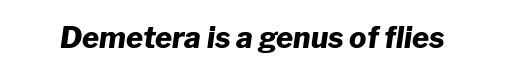
The image shows 29 px heavy type, italic (leaning right); set normal letter spacing, not underlined; low stroke contrast and a medium x-height.
